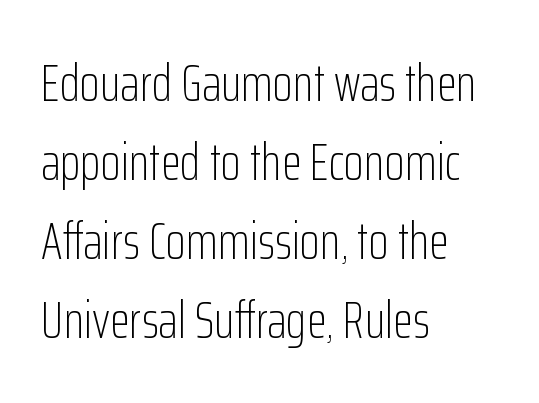
Q: Is the text bold? A: No.
Q: Is the text italic (slanted)? A: No, it is upright.
Q: Is the typeface a serif or a sans-serif typeface? A: Sans-serif.
Q: Is the text underlined? A: No.
Q: How is the paragraph aligned? A: Left-aligned.
Q: Is the spacing between letters normal or unusually wide? A: Normal.
Q: Is the spacing between lines tight, normal or loose? A: Normal.
Q: Width (condensed, normal, or wide)? A: Condensed.
Q: Stroke contrast? A: Low.
Q: x-height? A: Medium.
Q: Monospaced? A: No.
